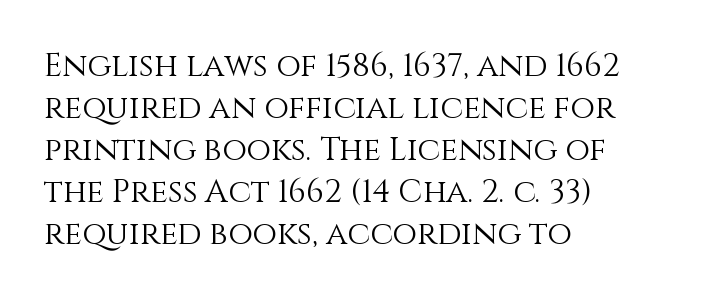
The designer left line spacing at the default. A typesetter would mark this as roman, not italic. These lines keep a tight, regular rhythm from letter to letter. Each row of text sits above clean, open space. Does the copy run flush right? No — it runs flush left. This sample has the flowing, uneven cadence of proportional lettering.
